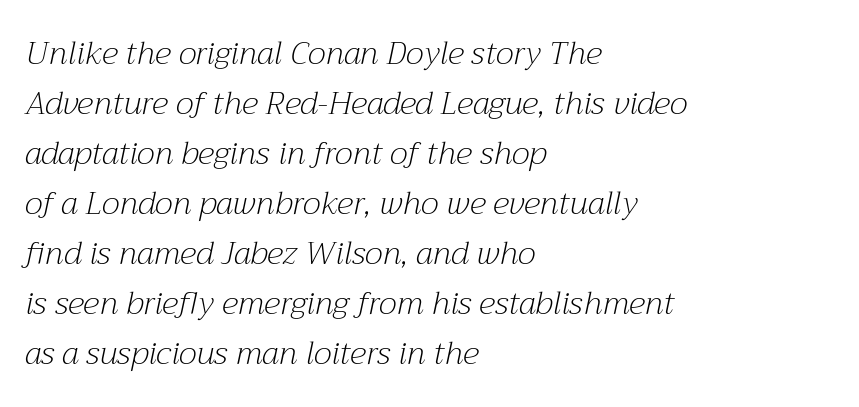
The image shows 32 px light serif type, italic (leaning right); set left-aligned, normal line spacing (1.56x), normal letter spacing, not underlined; medium stroke contrast and a medium x-height.
